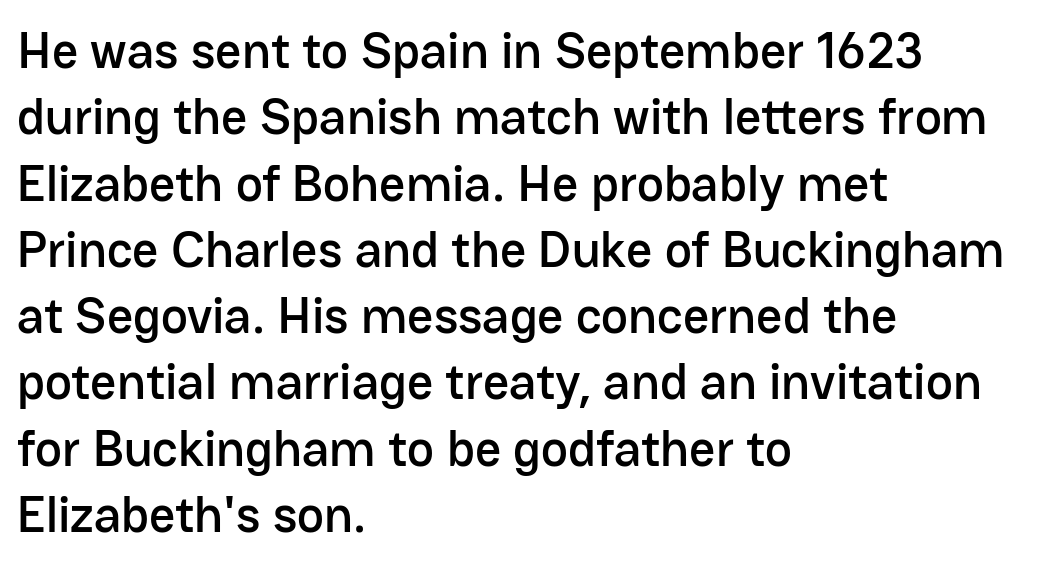
The image shows 51 px sans-serif type, upright; set left-aligned, normal line spacing (1.3x), normal letter spacing, not underlined; low stroke contrast and a medium x-height.
